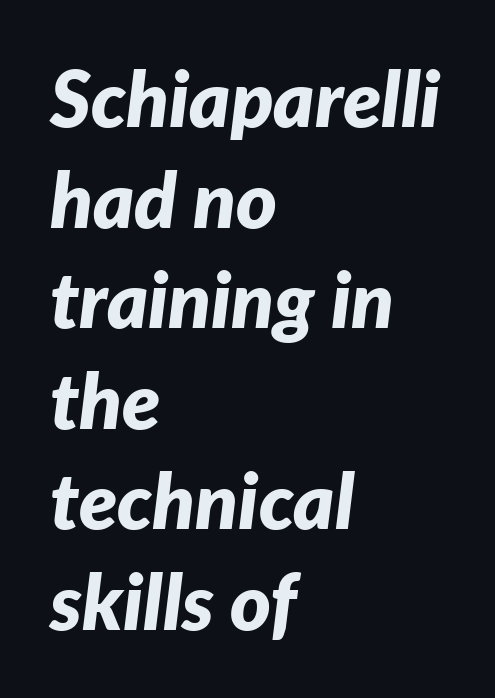
The image shows 78 px bold type, italic (leaning right); set left-aligned, normal line spacing (1.29x), normal letter spacing, not underlined; low stroke contrast and a medium x-height.
